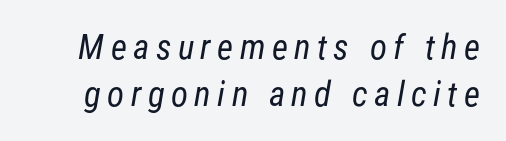
Q: Is the text bold? A: No.
Q: Is the typeface a serif or a sans-serif typeface? A: Sans-serif.
Q: Is the text underlined? A: No.
Q: Is the spacing between lines tight, normal or loose? A: Normal.
Q: Width (condensed, normal, or wide)? A: Condensed.
Q: Stroke contrast? A: Low.
Q: x-height? A: Medium.
Q: Monospaced? A: No.
